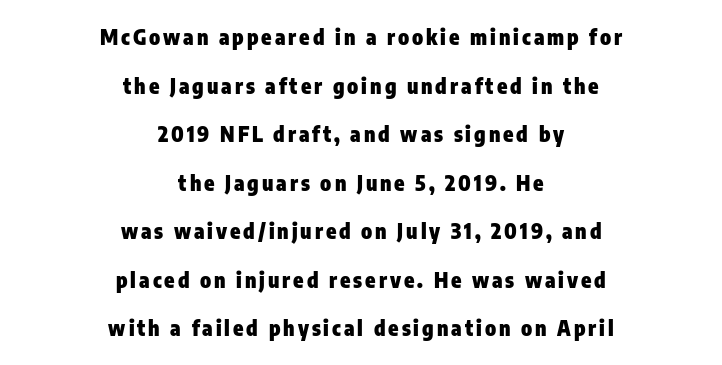
Regarding leading, the lines here are spaced well apart. Is there any slant? The stems are plumb. Where is the straight margin? There isn't one; the lines are centered. These lines carry a lot of weight — the face is fully bold.
